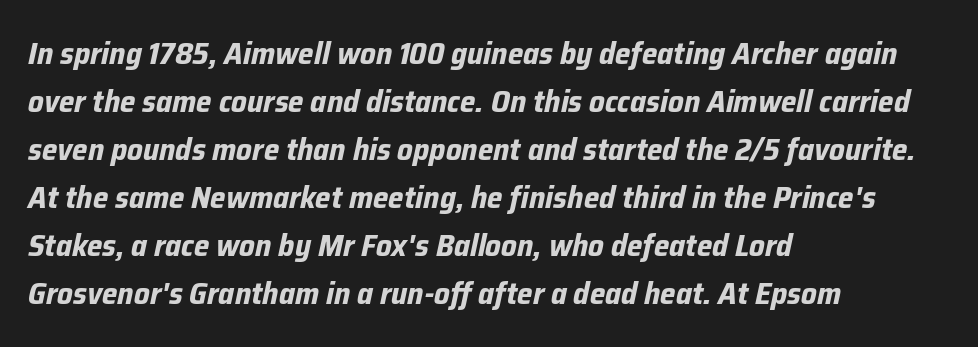
Q: Is the text bold? A: Yes.
Q: Is the text italic (slanted)? A: Yes, it leans right by about 12 degrees.
Q: Is the text underlined? A: No.
Q: How is the paragraph aligned? A: Left-aligned.
Q: Is the spacing between letters normal or unusually wide? A: Normal.
Q: Is the spacing between lines tight, normal or loose? A: Normal.
Q: Width (condensed, normal, or wide)? A: Normal.
Q: Stroke contrast? A: Low.
Q: x-height? A: Medium.
Q: Monospaced? A: No.
